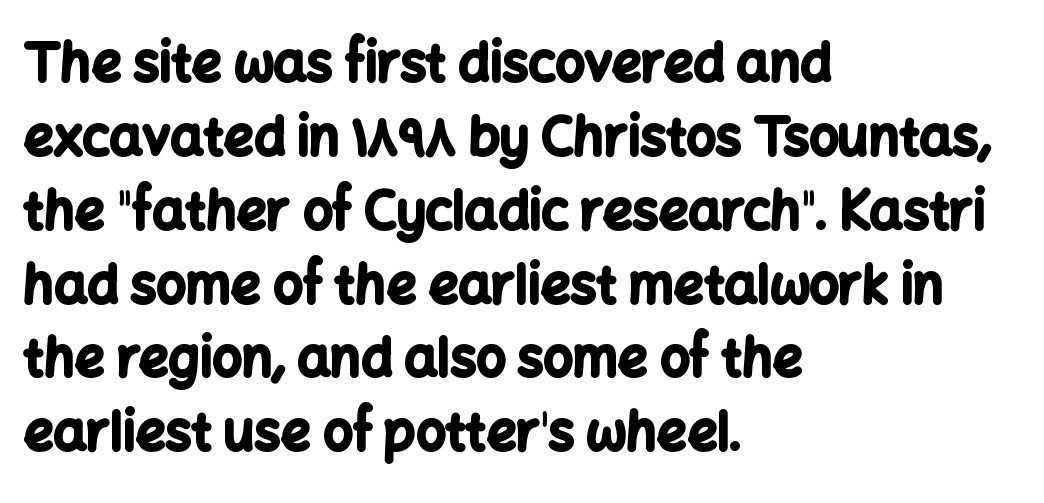
Q: Is the text bold? A: Yes.
Q: Is the text italic (slanted)? A: No, it is upright.
Q: Is the typeface a serif or a sans-serif typeface? A: Sans-serif.
Q: Is the text underlined? A: No.
Q: How is the paragraph aligned? A: Left-aligned.
Q: Is the spacing between letters normal or unusually wide? A: Normal.
Q: Is the spacing between lines tight, normal or loose? A: Normal.
Q: Width (condensed, normal, or wide)? A: Normal.
Q: Stroke contrast? A: Low.
Q: x-height? A: Medium.
Q: Monospaced? A: No.
